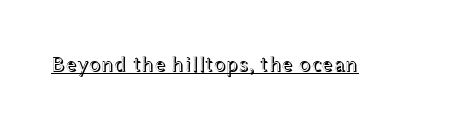
The image shows 22 px text type, upright; set normal letter spacing, underlined.
